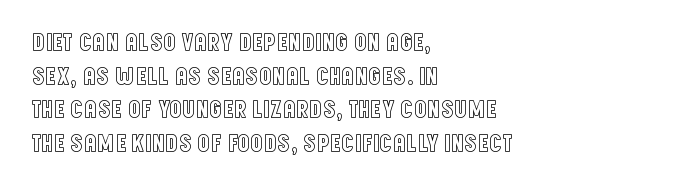
Q: Is the text italic (slanted)? A: No, it is upright.
Q: Is the text underlined? A: No.
Q: How is the paragraph aligned? A: Left-aligned.
Q: Is the spacing between letters normal or unusually wide? A: Normal.
Q: Is the spacing between lines tight, normal or loose? A: Normal.
